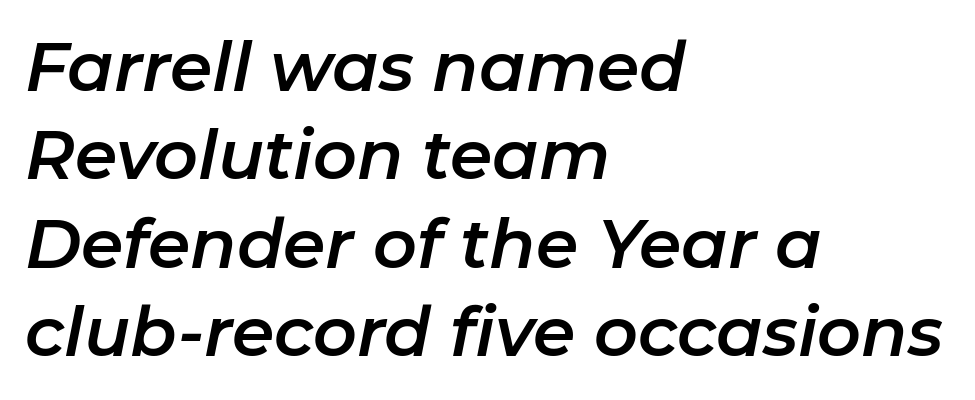
{"italic": "yes", "lean": "right", "slant_degrees": 11, "width": "normal", "stroke_contrast": "low", "x_height": "medium", "monospaced": "no", "underline": "no", "align": "left", "line_spacing": "normal", "line_spacing_ratio": 1.3, "letter_spacing": "normal", "letter_spacing_em": 0.0, "glyph_px": 68}
